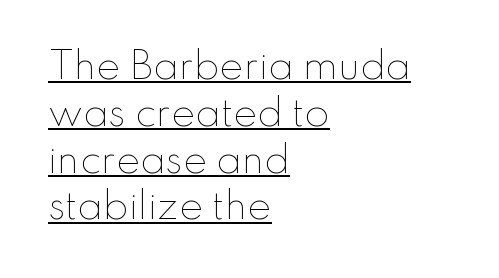
Q: Is the text bold? A: No.
Q: Is the text italic (slanted)? A: No, it is upright.
Q: Is the text underlined? A: Yes.
Q: How is the paragraph aligned? A: Left-aligned.
Q: Is the spacing between letters normal or unusually wide? A: Normal.
Q: Is the spacing between lines tight, normal or loose? A: Normal.
Q: Width (condensed, normal, or wide)? A: Normal.
Q: Stroke contrast? A: Low.
Q: x-height? A: Small.
Q: Monospaced? A: No.
